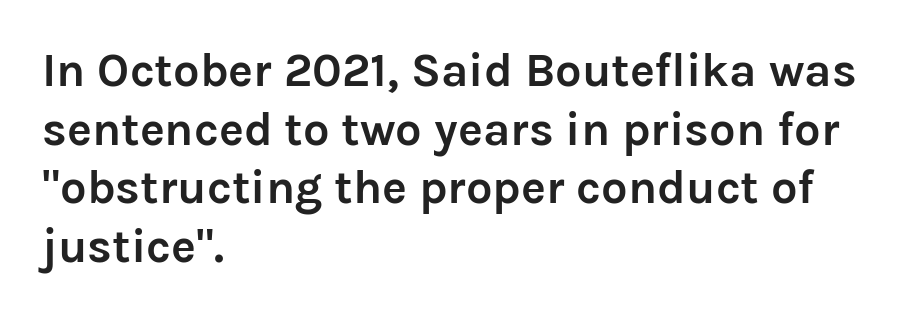
Q: Is the text bold? A: Yes.
Q: Is the text italic (slanted)? A: No, it is upright.
Q: Is the typeface a serif or a sans-serif typeface? A: Sans-serif.
Q: Is the text underlined? A: No.
Q: How is the paragraph aligned? A: Left-aligned.
Q: Is the spacing between letters normal or unusually wide? A: Normal.
Q: Is the spacing between lines tight, normal or loose? A: Normal.
Q: Width (condensed, normal, or wide)? A: Normal.
Q: Stroke contrast? A: Low.
Q: x-height? A: Medium.
Q: Monospaced? A: No.
